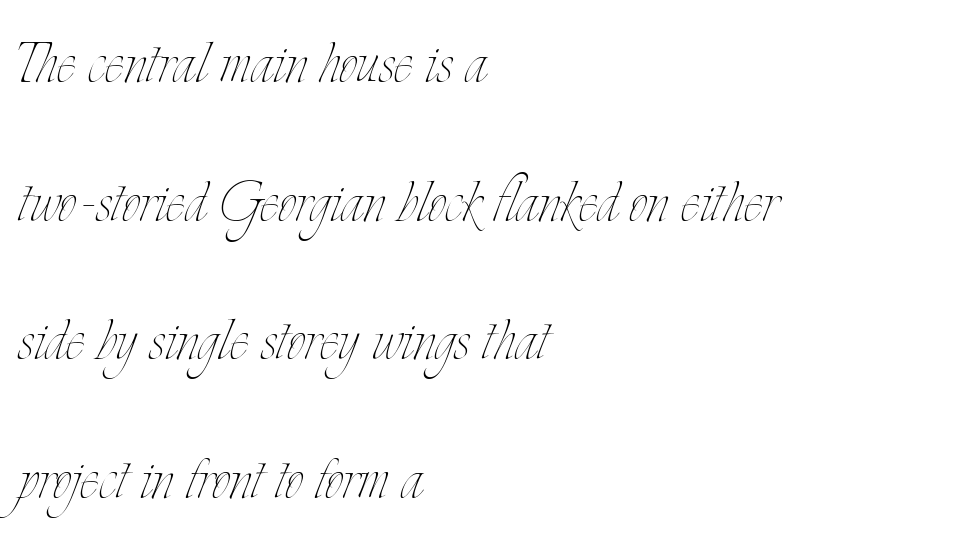
Q: Is the text bold? A: No.
Q: Is the text italic (slanted)? A: Yes.
Q: Is the text underlined? A: No.
Q: How is the paragraph aligned? A: Left-aligned.
Q: Is the spacing between letters normal or unusually wide? A: Normal.
Q: Is the spacing between lines tight, normal or loose? A: Loose.
Q: Width (condensed, normal, or wide)? A: Condensed.
Q: Stroke contrast? A: Low.
Q: x-height? A: Small.
Q: Monospaced? A: No.
